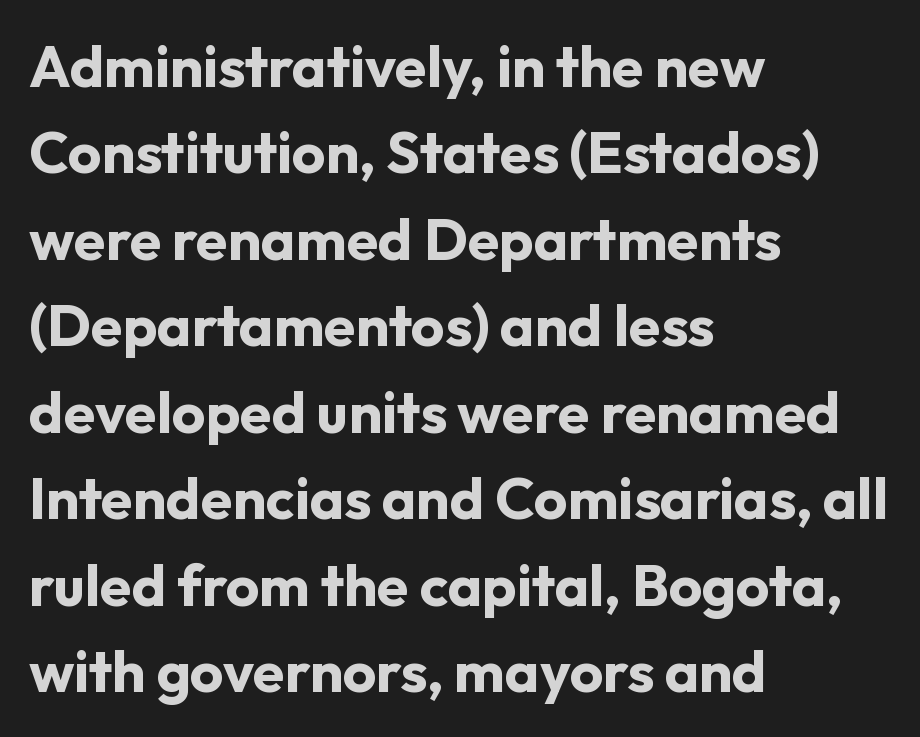
{"serif": "no", "italic": "no", "bold": "yes", "weight": "bold", "width": "normal", "stroke_contrast": "low", "x_height": "medium", "monospaced": "no", "underline": "no", "align": "left", "line_spacing": "normal", "line_spacing_ratio": 1.49, "letter_spacing": "normal", "letter_spacing_em": 0.0, "glyph_px": 58}
